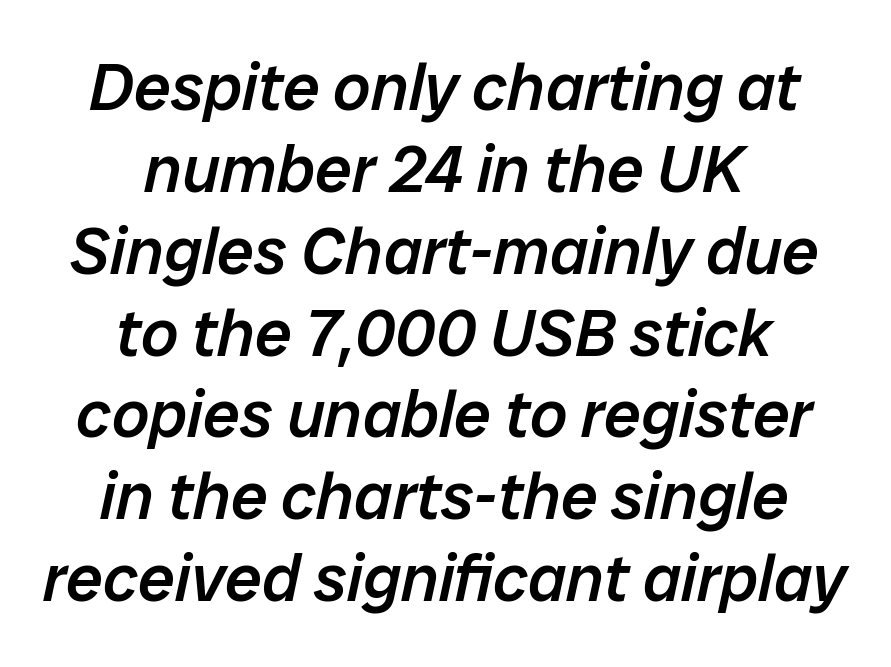
{"italic": "yes", "lean": "right", "slant_degrees": 12, "bold": "semi", "weight": "semibold", "width": "normal", "stroke_contrast": "low", "x_height": "medium", "monospaced": "no", "underline": "no", "align": "center", "line_spacing_ratio": 1.24, "letter_spacing": "normal", "letter_spacing_em": 0.0, "glyph_px": 66}
